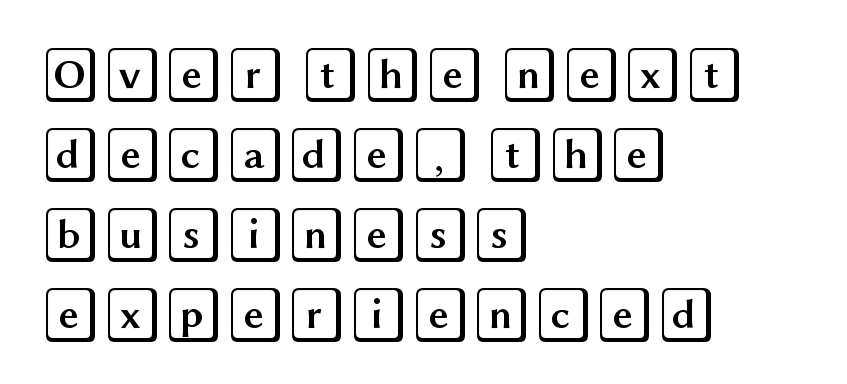
Q: Is the text italic (slanted)? A: No, it is upright.
Q: Is the text underlined? A: No.
Q: How is the paragraph aligned? A: Left-aligned.
Q: Is the spacing between letters normal or unusually wide? A: Normal.
Q: Is the spacing between lines tight, normal or loose? A: Normal.
Q: Width (condensed, normal, or wide)? A: Wide.
Q: x-height? A: Large.
